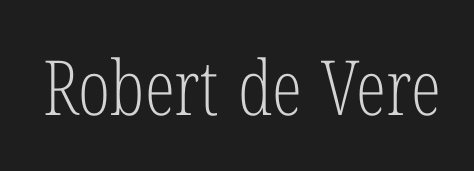
Q: Is the text bold? A: No.
Q: Is the text italic (slanted)? A: No, it is upright.
Q: Is the typeface a serif or a sans-serif typeface? A: Serif.
Q: Is the text underlined? A: No.
Q: Is the spacing between letters normal or unusually wide? A: Normal.
Q: Width (condensed, normal, or wide)? A: Condensed.
Q: Stroke contrast? A: Low.
Q: x-height? A: Medium.
Q: Monospaced? A: No.
